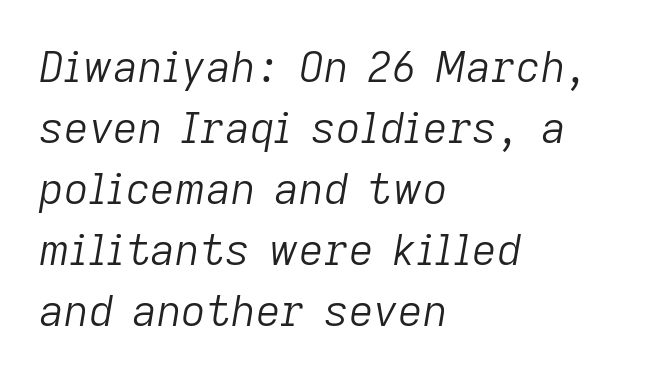
The image shows 43 px light type, italic (leaning right); set left-aligned, normal line spacing (1.42x), normal letter spacing, not underlined; low stroke contrast and a medium x-height.
